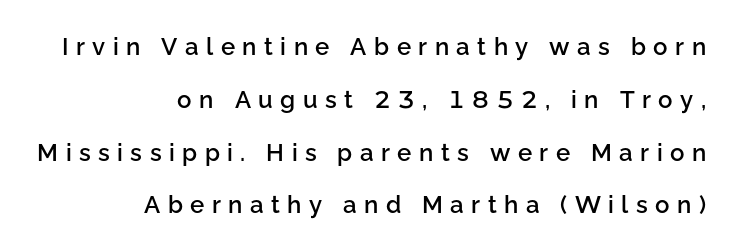
The image shows 24 px text type, upright; set right-aligned, loose line spacing (2.2x), unusually wide letter spacing (+0.31 em), not underlined.
